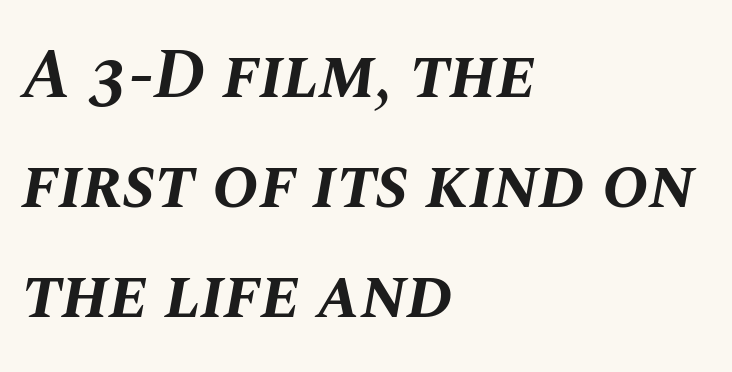
Q: Is the text bold? A: Yes.
Q: Is the text italic (slanted)? A: Yes, it leans right by about 10 degrees.
Q: Is the text underlined? A: No.
Q: How is the paragraph aligned? A: Left-aligned.
Q: Is the spacing between letters normal or unusually wide? A: Normal.
Q: Is the spacing between lines tight, normal or loose? A: Normal.
Q: Width (condensed, normal, or wide)? A: Normal.
Q: Stroke contrast? A: Medium.
Q: x-height? A: Large.
Q: Monospaced? A: No.
